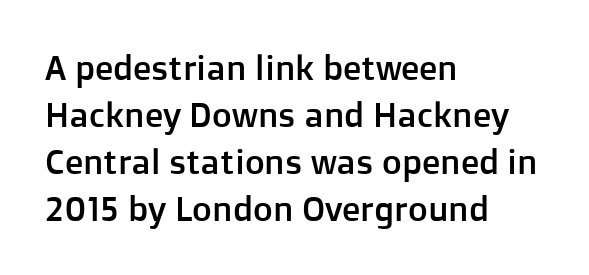
{"serif": "no", "italic": "no", "width": "normal", "stroke_contrast": "low", "x_height": "medium", "monospaced": "no", "underline": "no", "align": "left", "line_spacing": "normal", "line_spacing_ratio": 1.38, "letter_spacing": "normal", "letter_spacing_em": 0.0, "glyph_px": 34}
